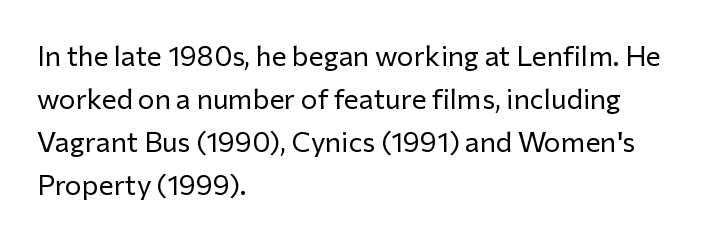
These lines were composed using upright roman letters. Stems and bowls with no extra thickness — not bold. The space between consecutive lines is moderate. What kind of face is this? One without serifs — a sans.
